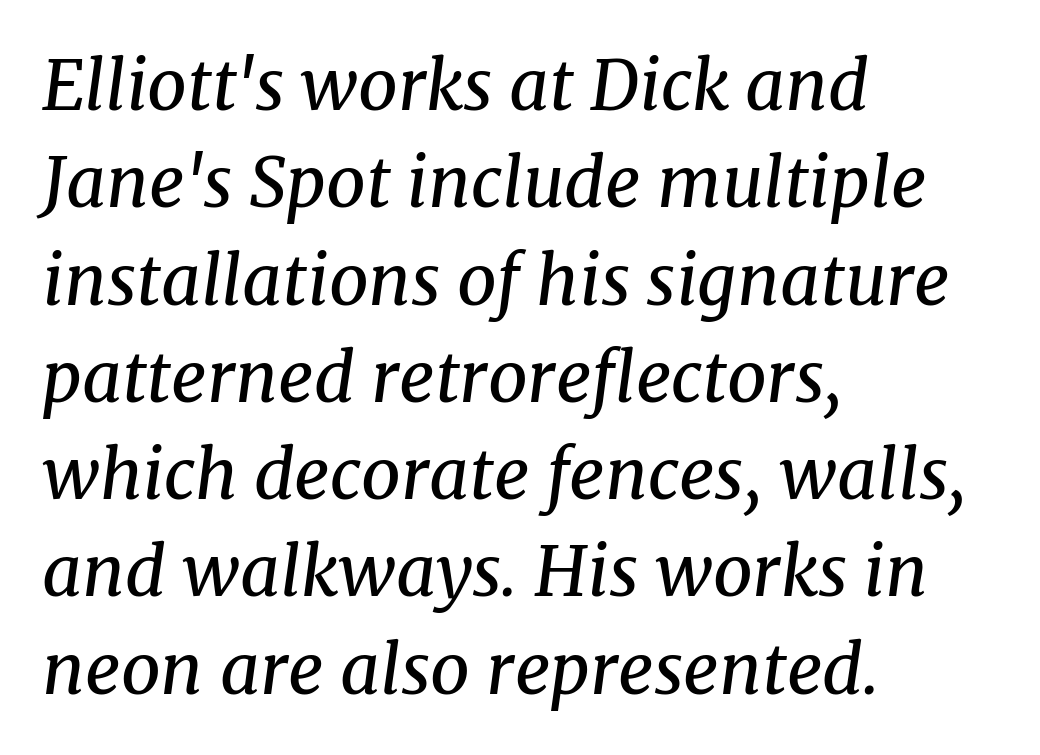
{"serif": "yes", "italic": "yes", "lean": "right", "slant_degrees": 8, "bold": "no", "weight": "regular", "width": "normal", "stroke_contrast": "medium", "x_height": "medium", "monospaced": "no", "underline": "no", "align": "left", "line_spacing": "normal", "line_spacing_ratio": 1.41, "letter_spacing": "normal", "letter_spacing_em": 0.0, "glyph_px": 69}
